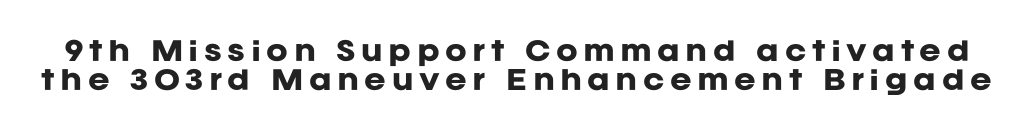
Q: Is the text bold? A: Yes.
Q: Is the text italic (slanted)? A: No, it is upright.
Q: Is the text underlined? A: No.
Q: Is the spacing between letters normal or unusually wide? A: Unusually wide.
Q: Is the spacing between lines tight, normal or loose? A: Tight.
